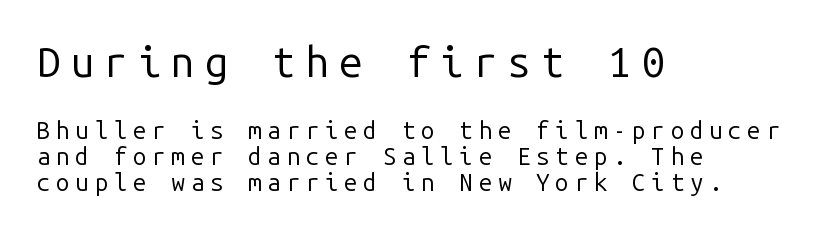
The passage is arranged the way most books set body copy — flush left. Vertical spacing — tight. Reading top to bottom, the characters get smaller at the block break. You can tell it's not italic because the verticals are truly vertical. Rule under the text: the space is simply empty.
